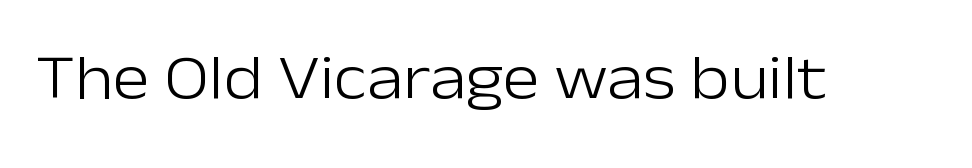
Q: Is the text bold? A: No.
Q: Is the text italic (slanted)? A: No, it is upright.
Q: Is the typeface a serif or a sans-serif typeface? A: Sans-serif.
Q: Is the text underlined? A: No.
Q: Is the spacing between letters normal or unusually wide? A: Normal.
Q: Width (condensed, normal, or wide)? A: Normal.
Q: Stroke contrast? A: Low.
Q: x-height? A: Medium.
Q: Monospaced? A: No.
